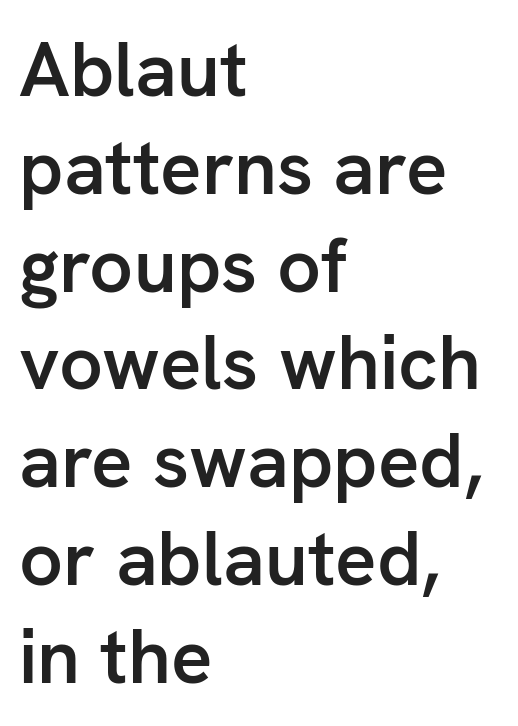
Q: Is the text bold? A: Semi-bold.
Q: Is the text italic (slanted)? A: No, it is upright.
Q: Is the typeface a serif or a sans-serif typeface? A: Sans-serif.
Q: Is the text underlined? A: No.
Q: How is the paragraph aligned? A: Left-aligned.
Q: Is the spacing between letters normal or unusually wide? A: Normal.
Q: Is the spacing between lines tight, normal or loose? A: Normal.
Q: Width (condensed, normal, or wide)? A: Normal.
Q: Stroke contrast? A: Low.
Q: x-height? A: Medium.
Q: Monospaced? A: No.
